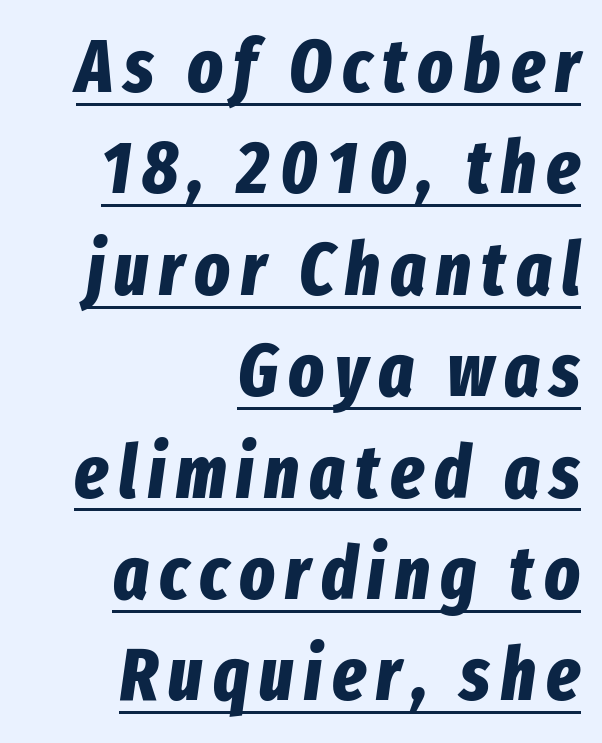
{"italic": "yes", "lean": "right", "slant_degrees": 8, "bold": "yes", "weight": "bold", "width": "condensed", "stroke_contrast": "low", "x_height": "medium", "monospaced": "no", "underline": "yes", "align": "right", "line_spacing": "normal", "line_spacing_ratio": 1.37, "glyph_px": 74}
